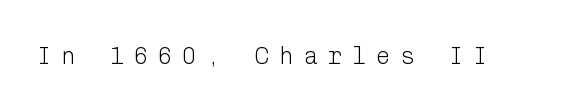
The image shows 24 px text type, upright; set unusually wide letter spacing (+0.41 em), not underlined.
